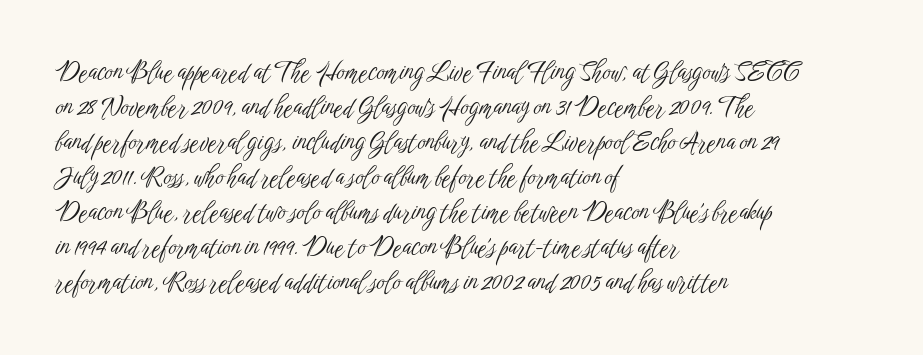
Q: Is the text bold? A: No.
Q: Is the text italic (slanted)? A: Yes.
Q: Is the text underlined? A: No.
Q: How is the paragraph aligned? A: Left-aligned.
Q: Is the spacing between letters normal or unusually wide? A: Normal.
Q: Is the spacing between lines tight, normal or loose? A: Normal.
